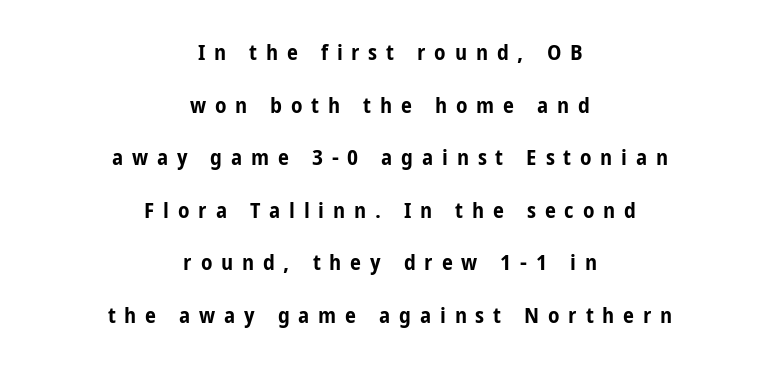
The image shows 22 px bold type, upright; set centered, loose line spacing (2.39x), unusually wide letter spacing (+0.4 em), not underlined.
